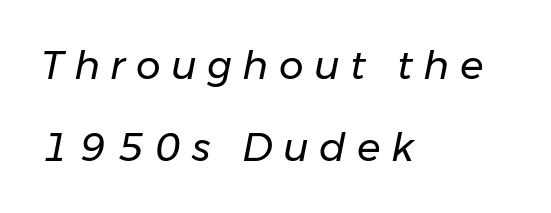
The image shows 39 px regular-weight type, italic (leaning right); set left-aligned, loose line spacing (2.11x), unusually wide letter spacing (+0.27 em), not underlined; low stroke contrast and a medium x-height.
